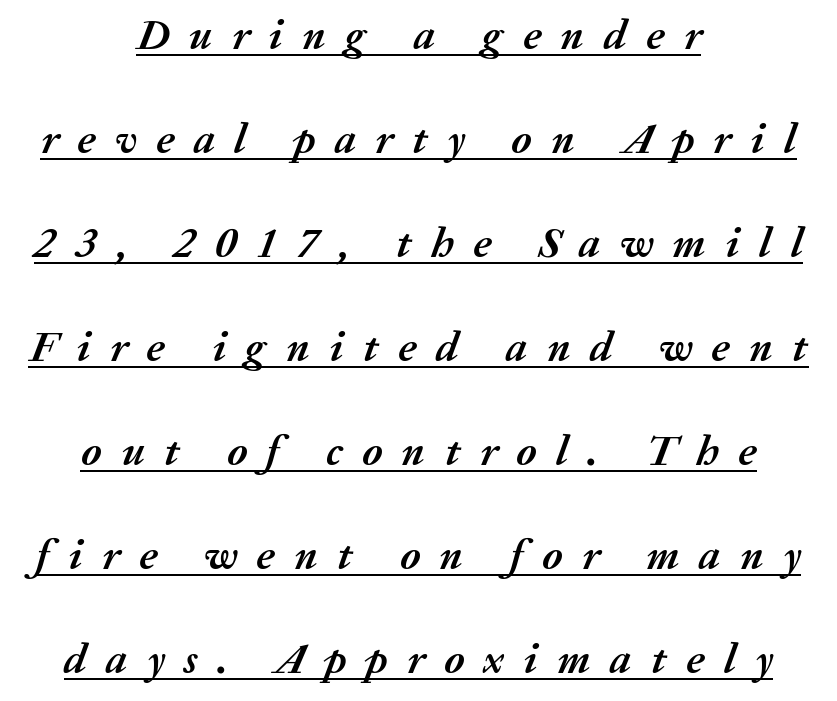
Compared with a flush-left layout, this one balances lines on the center instead. Emphasis is given by a line drawn under the lettering. The type is letterspaced generously, with wide tracking. Weight: bold. Summary of vertical rhythm: relaxed, with wide interline spacing.
